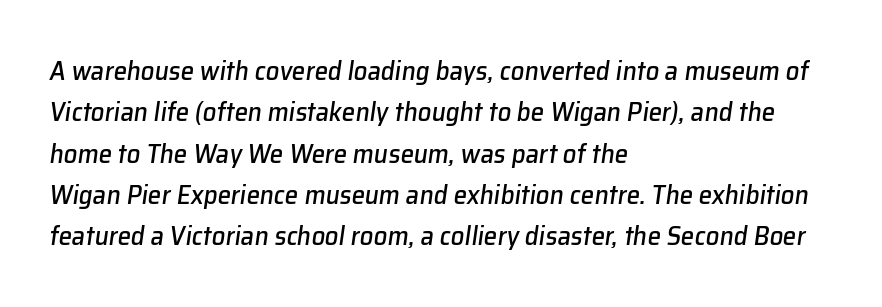
Horizontally, the lines are justified to the leading edge only. When letters slant like this, we call the style italic. The zone under the glyphs is completely vacant. Interline gaps are of average width in this sample. Letter spacing: default.
